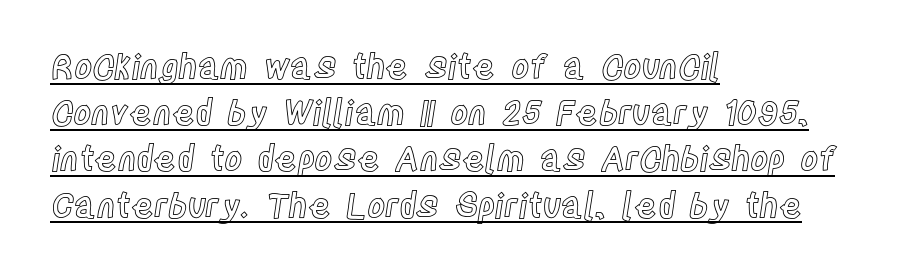
Caption: standard tracking, unaltered. Interline gaps are of average width in this sample. Is this a fixed-width face? No — the glyphs have proportional, varying widths. Emphasis is given by a line drawn under the lettering.
